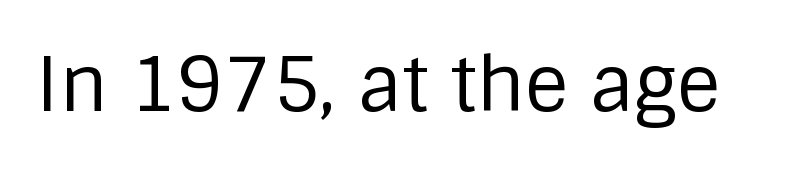
The image shows 75 px regular-weight sans-serif type, upright; set normal letter spacing, not underlined; low stroke contrast and a large x-height.
